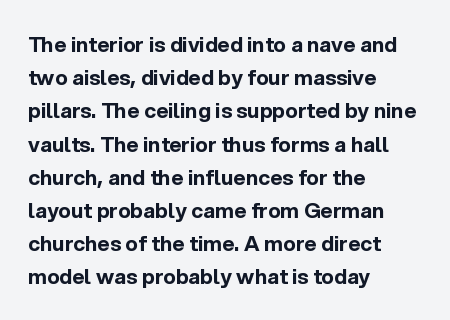
Q: Is the text bold? A: Yes.
Q: Is the text italic (slanted)? A: No, it is upright.
Q: Is the text underlined? A: No.
Q: How is the paragraph aligned? A: Left-aligned.
Q: Is the spacing between letters normal or unusually wide? A: Normal.
Q: Is the spacing between lines tight, normal or loose? A: Normal.
